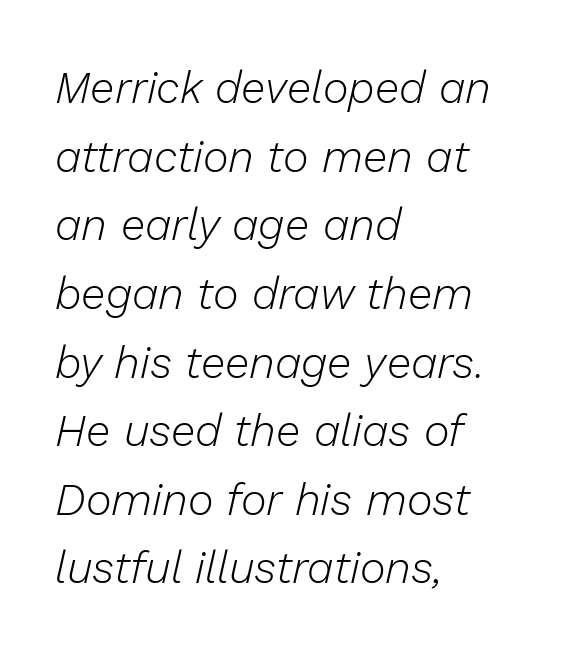
The image shows 44 px light type, italic (leaning right); set left-aligned, normal line spacing (1.56x), normal letter spacing, not underlined; low stroke contrast and a medium x-height.
